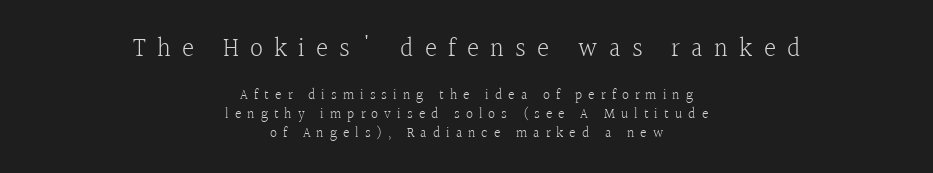
Q: Is the text bold? A: No.
Q: Is the text italic (slanted)? A: No, it is upright.
Q: Is the text underlined? A: No.
Q: How is the paragraph aligned? A: Centered.
Q: Is the spacing between letters normal or unusually wide? A: Unusually wide.
Q: Is the spacing between lines tight, normal or loose? A: Normal.
Q: Which block of text is set in a larger size, the first (top) or the second (bottom)? A: The first (top) one.
